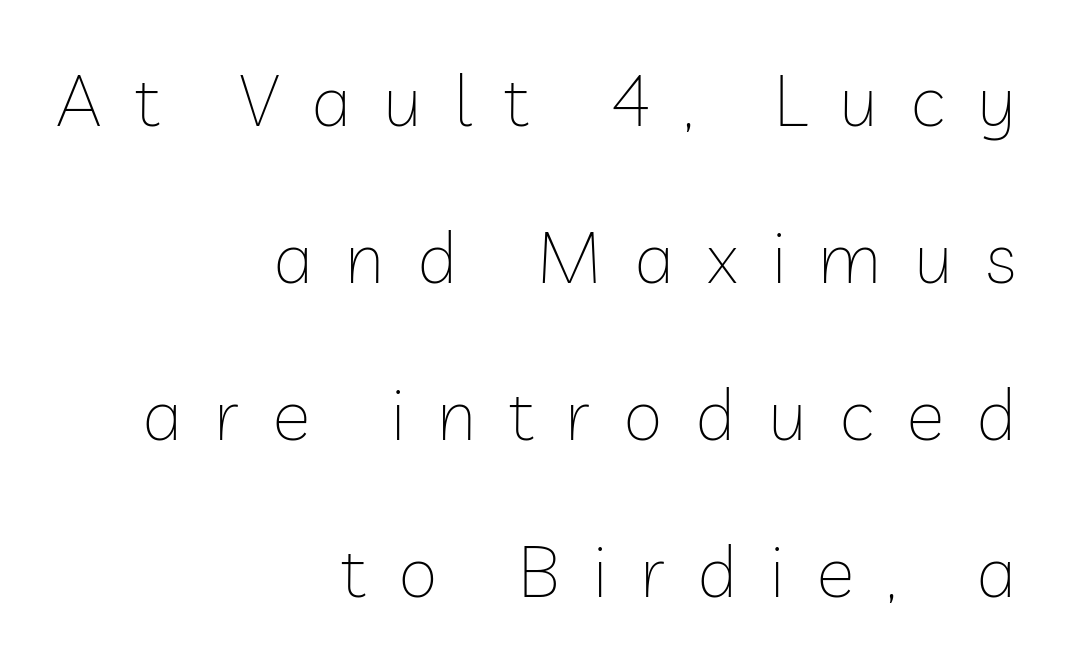
The strokes carry an ordinary text weight at most. Summary of vertical rhythm: relaxed, with wide interline spacing. Casual observation: everything's shoved over to the right. This rendering features lettering with no underline. A typesetter would call this proportional, since set widths differ per character.
